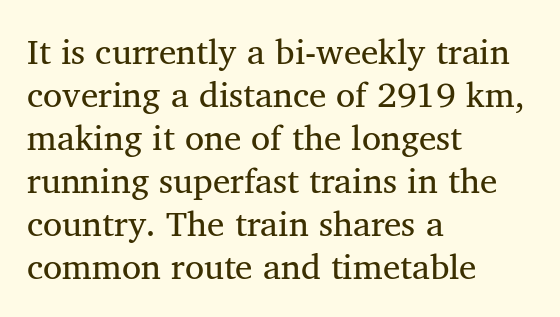
The image shows 35 px regular-weight serif type, upright; set left-aligned, line spacing 1.23x, normal letter spacing, not underlined; medium stroke contrast and a medium x-height.
